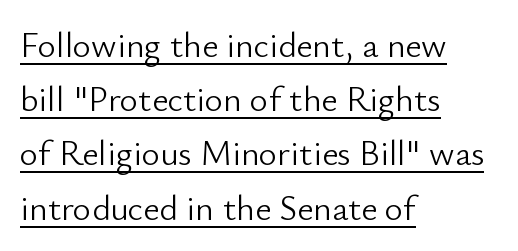
The image shows 35 px light sans-serif type, upright; set left-aligned, normal line spacing (1.55x), normal letter spacing, underlined; low stroke contrast and a small x-height.
